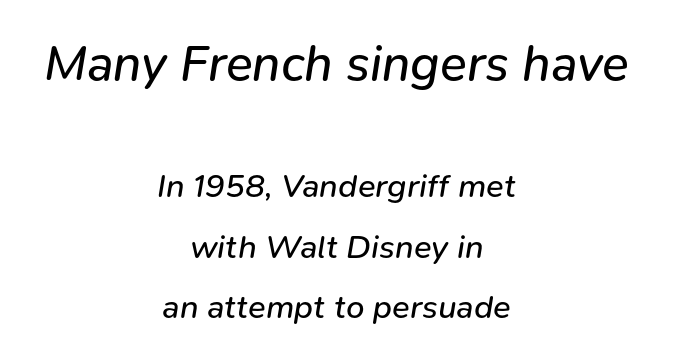
The image shows 50 px regular-weight type, italic (leaning right); set centered, line spacing 1.84x, normal letter spacing, not underlined; the first (top) block is 1.52x larger; low stroke contrast and a medium x-height.
